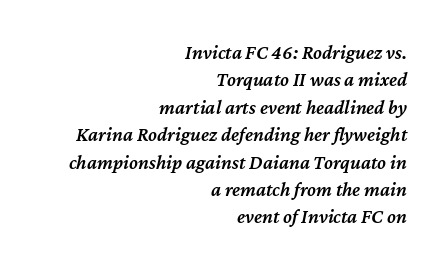
These lines sit exactly where default settings would place them. Weight: semibold (demi). This sample uses plain, unmodified letter spacing. The setting favours the right margin, as signatures and pull-quotes sometimes do.
